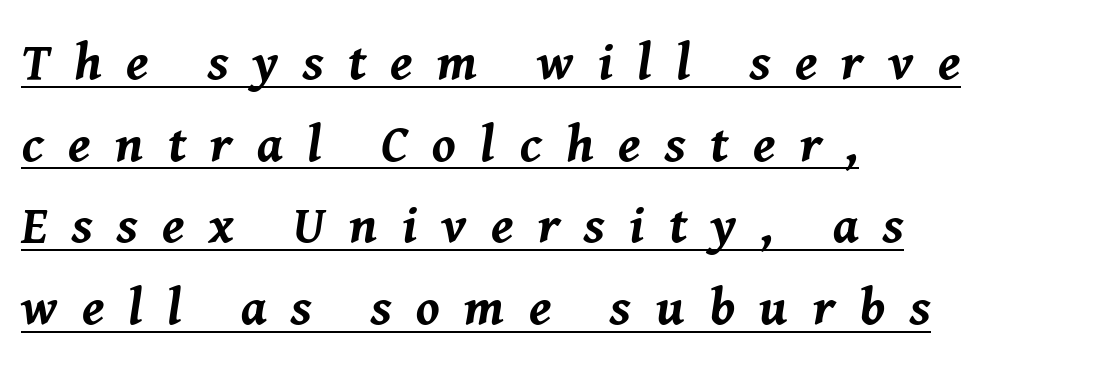
The image shows 52 px bold type, italic (leaning right); set left-aligned, normal line spacing (1.57x), unusually wide letter spacing (+0.47 em), underlined; medium stroke contrast and a medium x-height.
